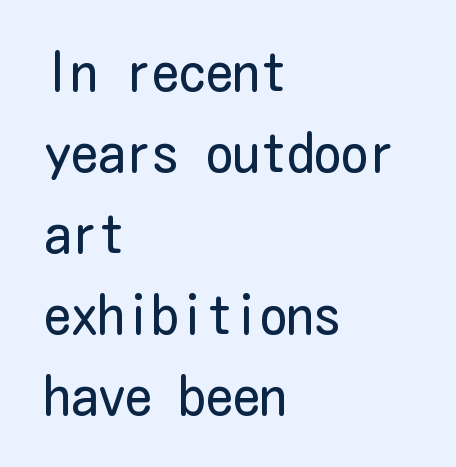
Heft: none added — not bold. Does extra space separate the letters? No, they use regular spacing. The designer went with a sans here, leaving each stem footless. Notice how the stems are strictly vertical — no italics here. A classic flush-left, rag-right setting is used for this passage.
